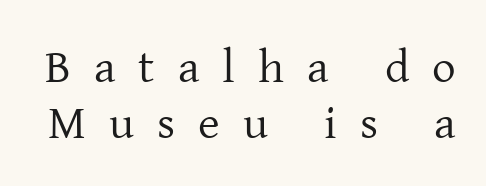
The image shows 47 px regular-weight serif type, upright; set line spacing 1.19x, unusually wide letter spacing (+0.49 em), not underlined; low stroke contrast and a medium x-height.
